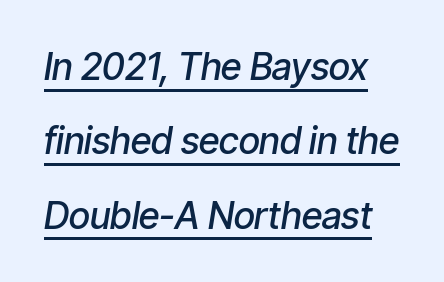
The image shows 37 px semibold, condensed type, italic (leaning right); set loose line spacing (2.01x), normal letter spacing, underlined; low stroke contrast and a medium x-height.
